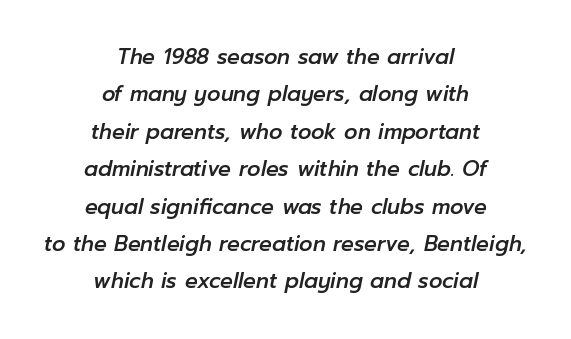
No word sits above an underline. These lines are centered, leaving both edges ragged. Looking at the ascenders, they clearly lean. The face used here is rendered with its standard letterfit.
